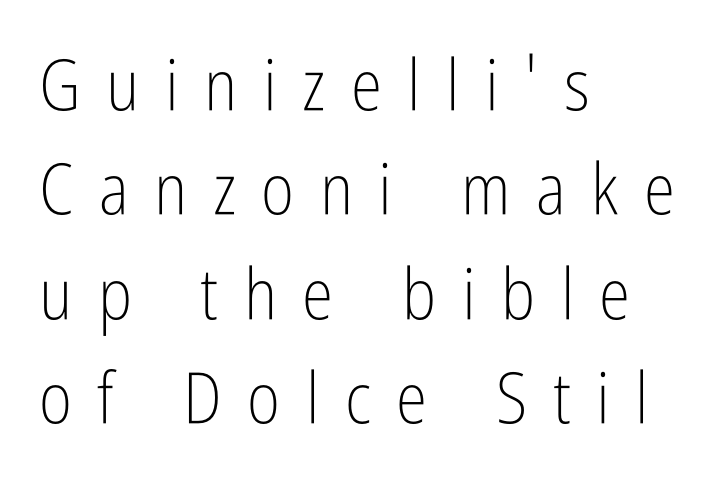
The image shows 71 px light, condensed sans-serif type, upright; set left-aligned, normal line spacing (1.47x), unusually wide letter spacing (+0.36 em), not underlined; low stroke contrast and a medium x-height.
